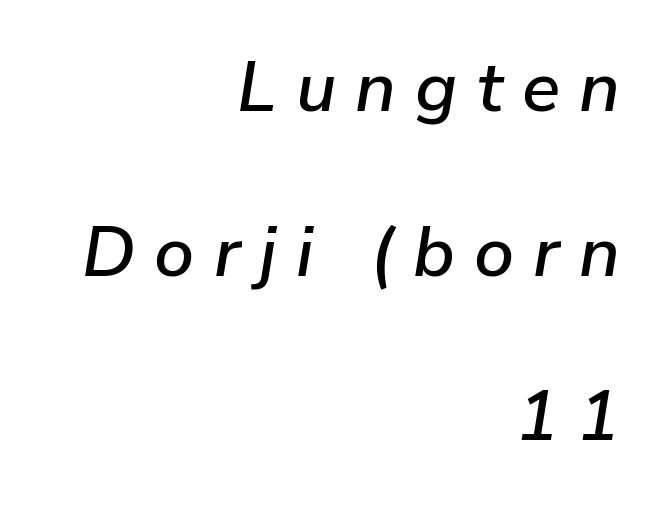
{"italic": "yes", "lean": "right", "slant_degrees": 9, "width": "normal", "stroke_contrast": "low", "x_height": "medium", "monospaced": "no", "underline": "no", "align": "right", "line_spacing": "loose", "line_spacing_ratio": 2.32, "letter_spacing": "wide", "letter_spacing_em": 0.27, "glyph_px": 71}
